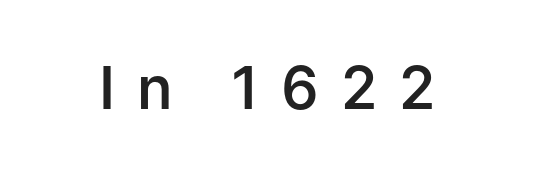
{"serif": "no", "italic": "no", "bold": "semi", "weight": "semibold", "width": "normal", "stroke_contrast": "low", "x_height": "medium", "monospaced": "no", "underline": "no", "letter_spacing": "wide", "letter_spacing_em": 0.37, "glyph_px": 59}
